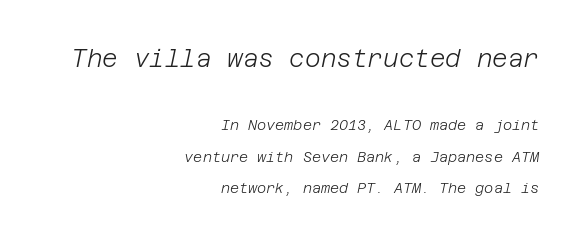
Looking at the ascenders, they clearly lean. Which margin do the lines hug? The right one — the left edge is uneven. Bare-footed words on every line. This rendering leaves character spacing at its baseline value. Of the two passages, the one on top uses the larger point size.
